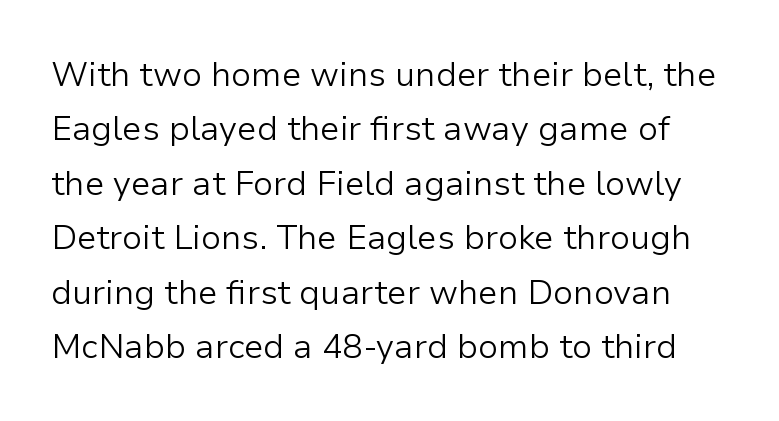
The image shows 34 px light sans-serif type, upright; set normal line spacing (1.6x), normal letter spacing, not underlined; low stroke contrast and a medium x-height.
